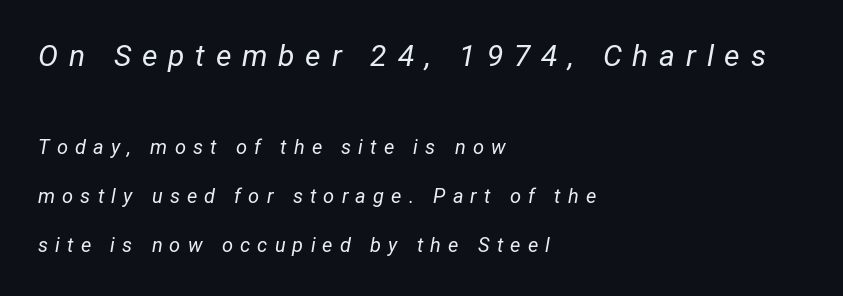
The image shows 30 px regular-weight, condensed type, italic (leaning right); set left-aligned, loose line spacing (2.45x), unusually wide letter spacing (+0.36 em), not underlined; the first (top) block is 1.5x larger; low stroke contrast and a medium x-height.
